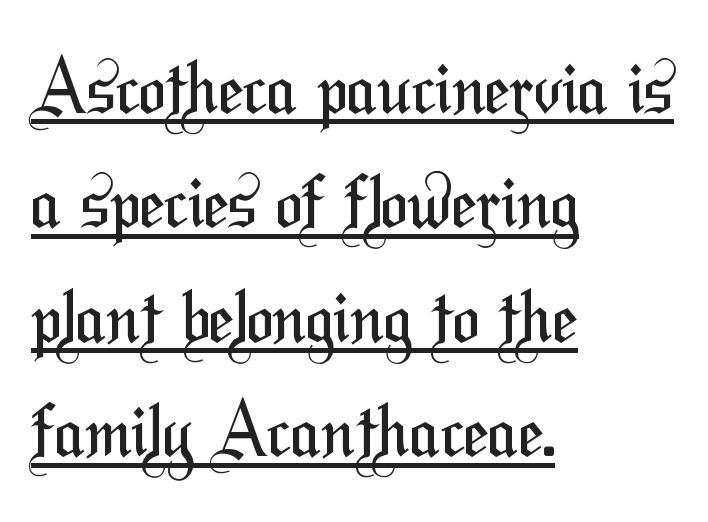
Q: Is the text bold? A: No.
Q: Is the typeface a serif or a sans-serif typeface? A: Sans-serif.
Q: Is the text underlined? A: Yes.
Q: How is the paragraph aligned? A: Left-aligned.
Q: Is the spacing between letters normal or unusually wide? A: Normal.
Q: Is the spacing between lines tight, normal or loose? A: Normal.
Q: Width (condensed, normal, or wide)? A: Condensed.
Q: Stroke contrast? A: Medium.
Q: x-height? A: Medium.
Q: Monospaced? A: No.
